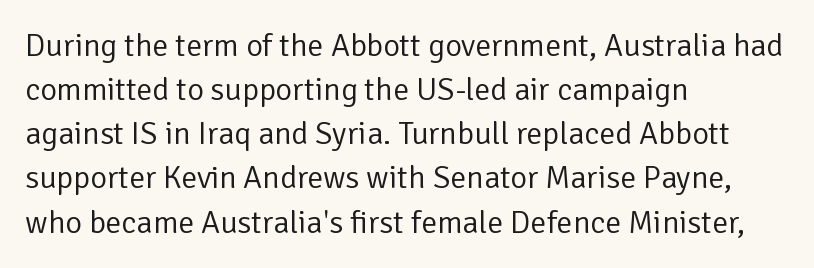
Q: Is the text bold? A: No.
Q: Is the text italic (slanted)? A: No, it is upright.
Q: Is the typeface a serif or a sans-serif typeface? A: Sans-serif.
Q: Is the text underlined? A: No.
Q: How is the paragraph aligned? A: Left-aligned.
Q: Is the spacing between letters normal or unusually wide? A: Normal.
Q: Is the spacing between lines tight, normal or loose? A: Normal.
Q: Width (condensed, normal, or wide)? A: Normal.
Q: Stroke contrast? A: Low.
Q: x-height? A: Medium.
Q: Monospaced? A: No.
